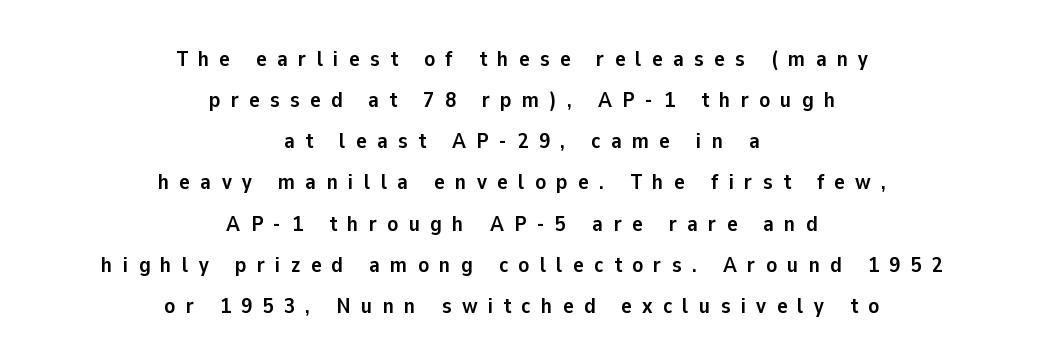
Q: Is the text bold? A: Yes.
Q: Is the text italic (slanted)? A: No, it is upright.
Q: Is the text underlined? A: No.
Q: How is the paragraph aligned? A: Centered.
Q: Is the spacing between letters normal or unusually wide? A: Unusually wide.
